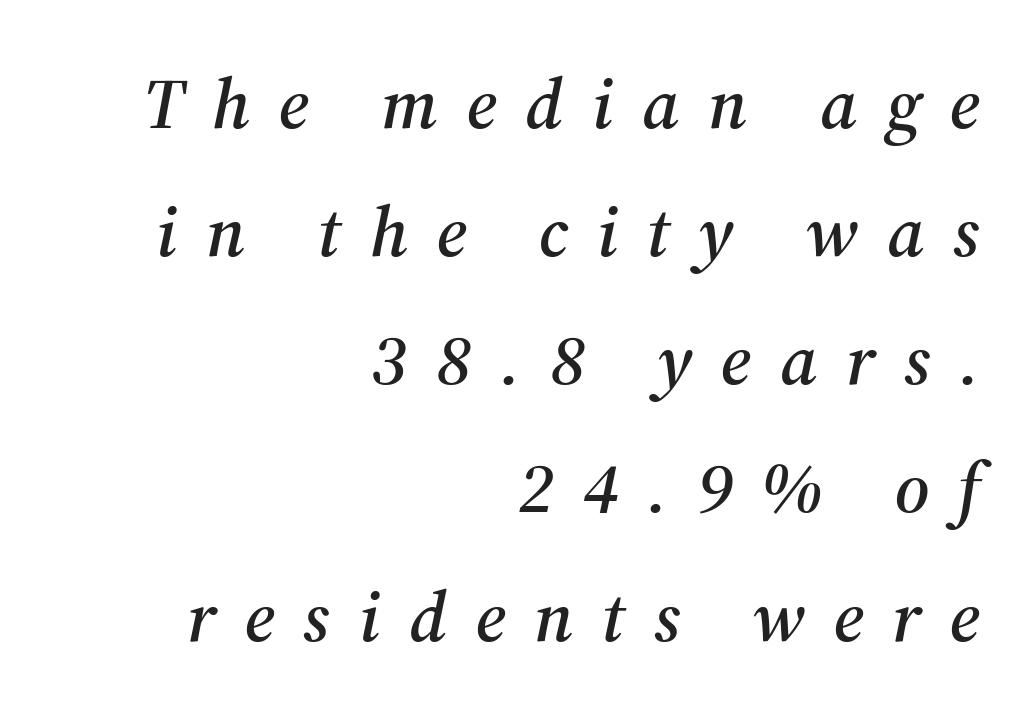
{"serif": "yes", "italic": "yes", "lean": "right", "slant_degrees": 12, "width": "normal", "stroke_contrast": "medium", "x_height": "medium", "monospaced": "no", "underline": "no", "align": "right", "line_spacing_ratio": 1.78, "letter_spacing": "wide", "letter_spacing_em": 0.4, "glyph_px": 72}
